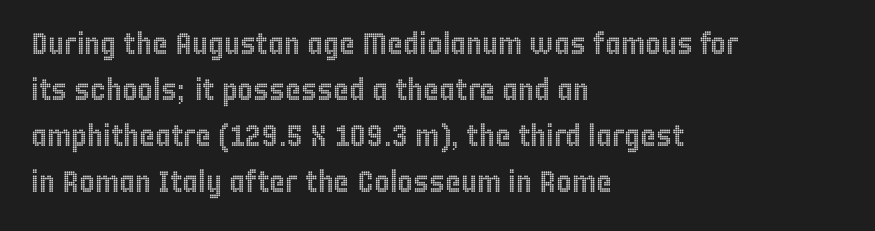
Q: Is the text italic (slanted)? A: No, it is upright.
Q: Is the text underlined? A: No.
Q: How is the paragraph aligned? A: Left-aligned.
Q: Is the spacing between letters normal or unusually wide? A: Normal.
Q: Is the spacing between lines tight, normal or loose? A: Normal.
Q: Width (condensed, normal, or wide)? A: Condensed.
Q: x-height? A: Large.
Q: Monospaced? A: No.
